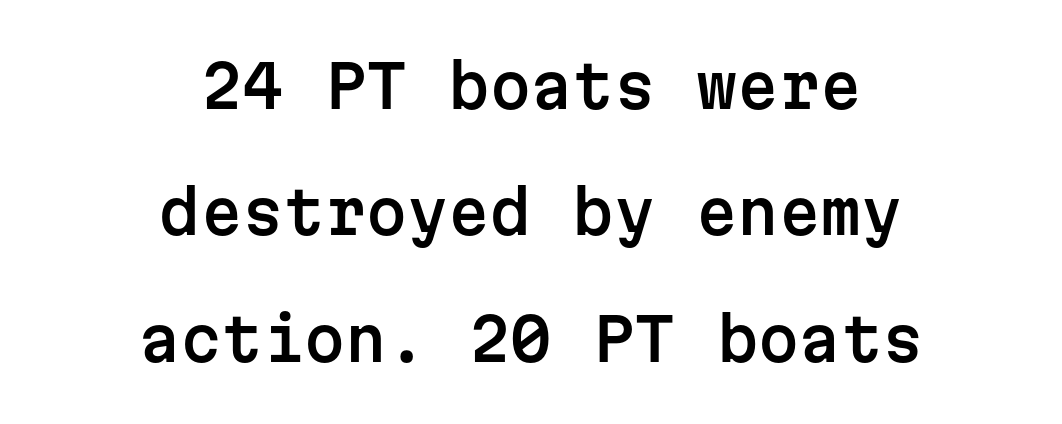
Q: Is the text italic (slanted)? A: No, it is upright.
Q: Is the typeface a serif or a sans-serif typeface? A: Sans-serif.
Q: Is the text underlined? A: No.
Q: How is the paragraph aligned? A: Centered.
Q: Is the spacing between letters normal or unusually wide? A: Normal.
Q: Is the spacing between lines tight, normal or loose? A: Loose.
Q: Width (condensed, normal, or wide)? A: Normal.
Q: Stroke contrast? A: Low.
Q: x-height? A: Medium.
Q: Monospaced? A: Yes.
